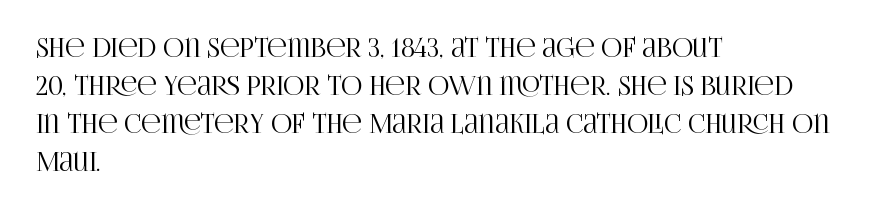
Q: Is the text italic (slanted)? A: No, it is upright.
Q: Is the text underlined? A: No.
Q: How is the paragraph aligned? A: Left-aligned.
Q: Is the spacing between letters normal or unusually wide? A: Normal.
Q: Is the spacing between lines tight, normal or loose? A: Normal.
